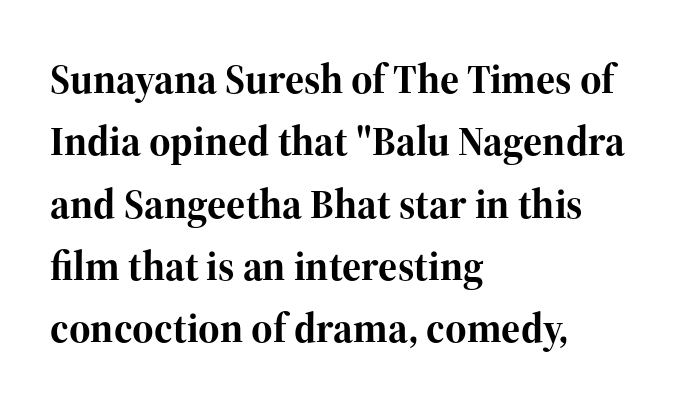
These lines were composed using upright roman letters. This sample has the flowing, uneven cadence of proportional lettering. Spacing between characters is what you'd get straight out of the box. These lines are set flush left with a ragged right edge. Bare-footed words on every line.
